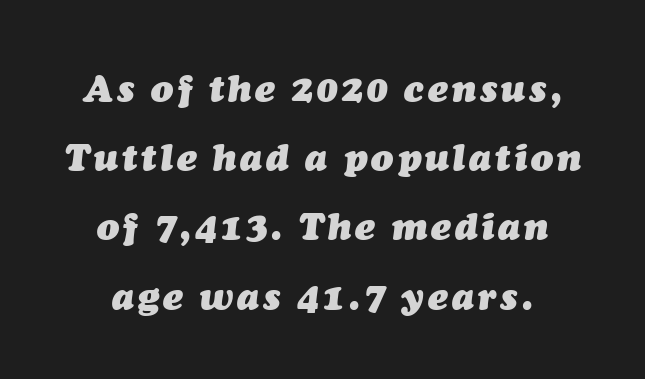
Q: Is the text bold? A: Yes.
Q: Is the text italic (slanted)? A: Yes, it leans right by about 7 degrees.
Q: Is the text underlined? A: No.
Q: How is the paragraph aligned? A: Centered.
Q: Width (condensed, normal, or wide)? A: Normal.
Q: Stroke contrast? A: Medium.
Q: x-height? A: Medium.
Q: Monospaced? A: No.
